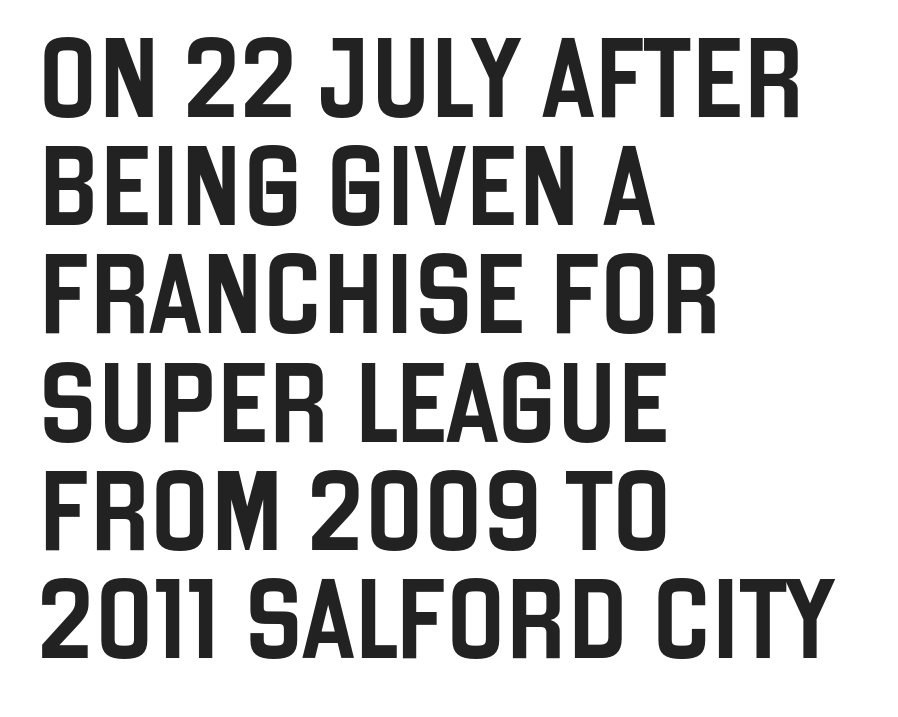
{"serif": "no", "italic": "no", "width": "condensed", "stroke_contrast": "low", "x_height": "large", "monospaced": "no", "underline": "no", "align": "left", "line_spacing": "normal", "line_spacing_ratio": 1.37, "letter_spacing": "normal", "letter_spacing_em": 0.0, "glyph_px": 79}
